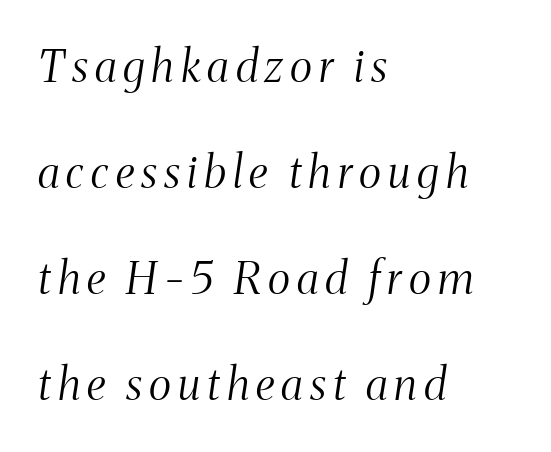
{"serif": "yes", "italic": "yes", "lean": "right", "slant_degrees": 8, "bold": "no", "weight": "light", "width": "condensed", "stroke_contrast": "medium", "x_height": "medium", "monospaced": "no", "underline": "no", "align": "left", "line_spacing": "loose", "line_spacing_ratio": 2.41, "glyph_px": 44}
